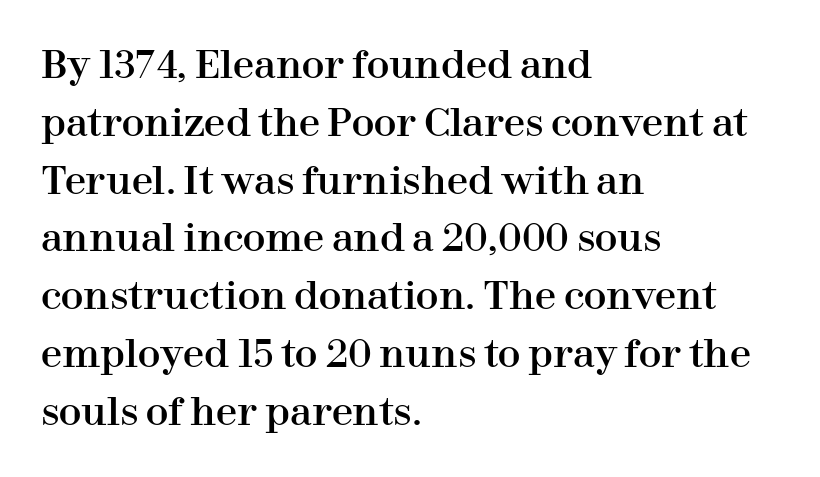
A normal amount of white space separates one row of letters from the next. Yep, those are serifs on the letters. The type is set solid horizontally, with unmodified tracking. Typeset ragged right — the left edge is the straight one. Note the varied advance widths — an 'i' is clearly narrower than an 'm'.
